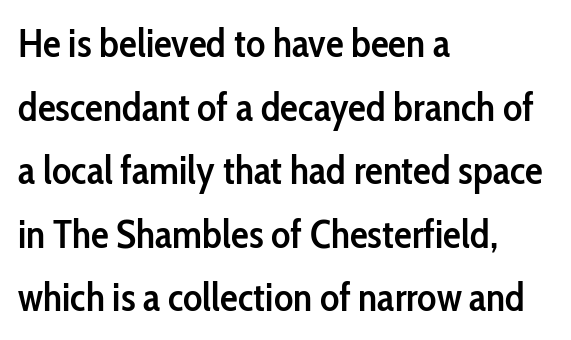
Tall strokes in this sample are plumb rather than angled. The rendering uses natural spacing where letterforms have individual widths. Glyph-to-glyph distance matches everyday printed text. What's the leading like? Ordinary, nothing unusual. A semibold gives these letters moderate extra thickness, short of bold. A clean baseline with only descenders dipping below it.
